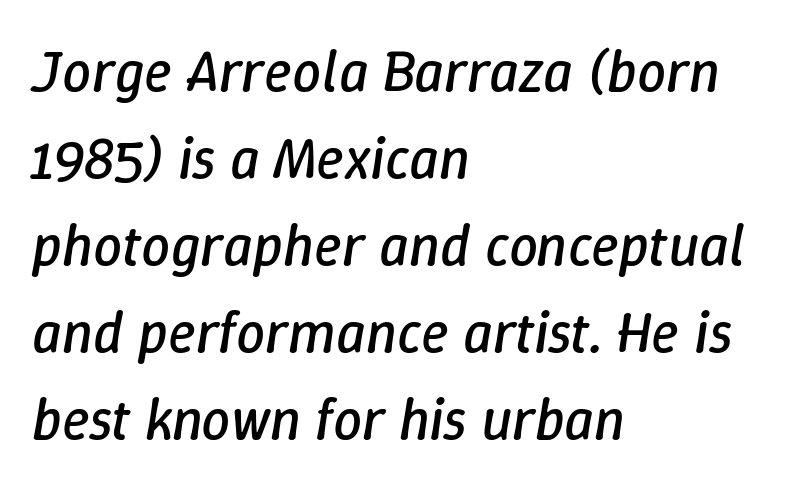
The image shows 58 px regular-weight type, italic (leaning right); set left-aligned, normal line spacing (1.5x), normal letter spacing, not underlined; low stroke contrast and a medium x-height.
